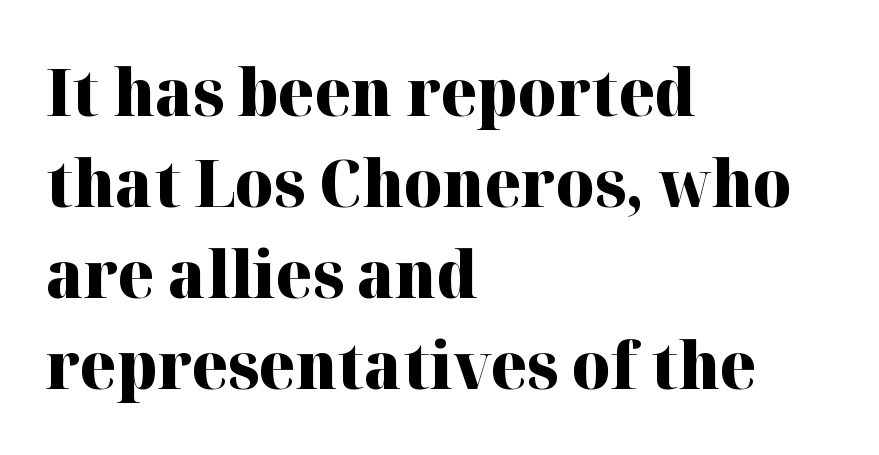
Caption: multi-line text, flush left, ragged right. The lettering stays uniformly vertical, giving the passage a roman look. This rendering employs a face with finishing strokes, i.e., a serif. The letters are bold, with thick, heavy strokes.
